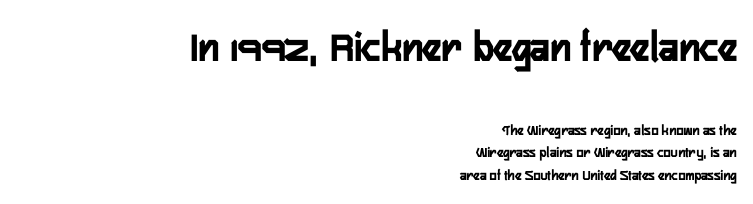
{"serif": "no", "italic": "no", "width": "condensed", "stroke_contrast": "low", "x_height": "medium", "monospaced": "no", "underline": "no", "align": "right", "line_spacing": "normal", "line_spacing_ratio": 1.53, "letter_spacing": "normal", "letter_spacing_em": 0.0, "larger_block": "first", "size_ratio": 2.93, "glyph_px": 44}
